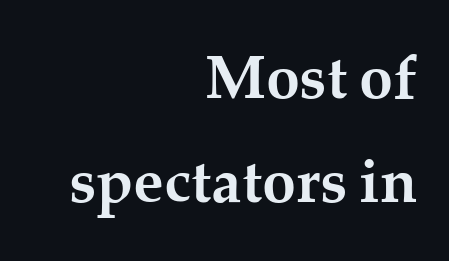
{"serif": "yes", "italic": "no", "bold": "yes", "weight": "semibold", "width": "normal", "stroke_contrast": "medium", "x_height": "medium", "monospaced": "no", "underline": "no", "align": "right", "line_spacing_ratio": 1.71, "letter_spacing": "normal", "letter_spacing_em": 0.0, "glyph_px": 61}
